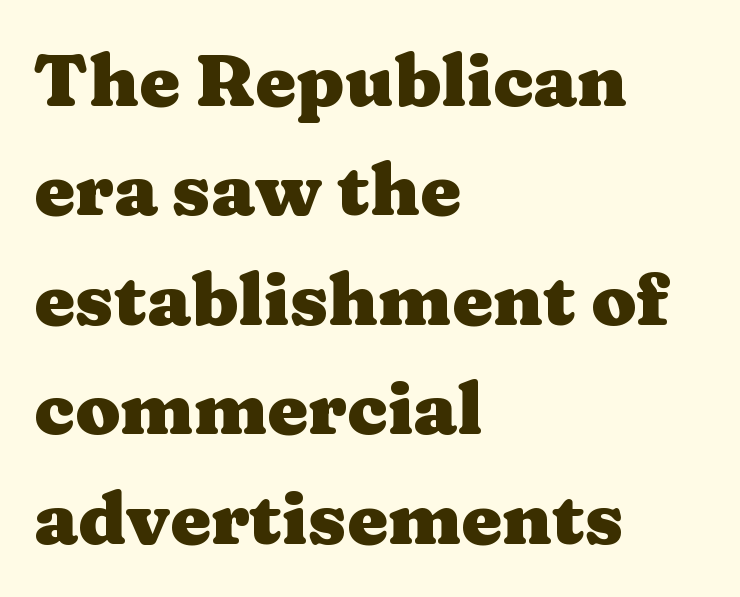
Evenly set lines give the paragraph a standard silhouette. Regarding serifs, this sample has them. Proportional: the letters do not fall into vertical columns. Posture: vertical.
